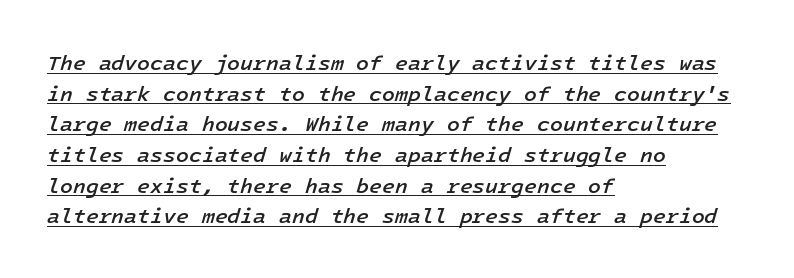
The image shows 21 px text type, italic (leaning right); set left-aligned, normal line spacing (1.46x), normal letter spacing, underlined.
